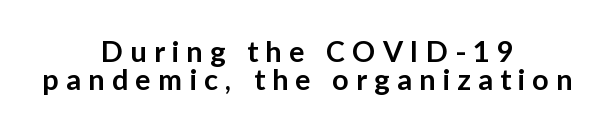
The image shows 29 px semibold sans-serif type, upright; set centered, tight line spacing (0.98x), unusually wide letter spacing (+0.25 em), not underlined; low stroke contrast and a medium x-height.
